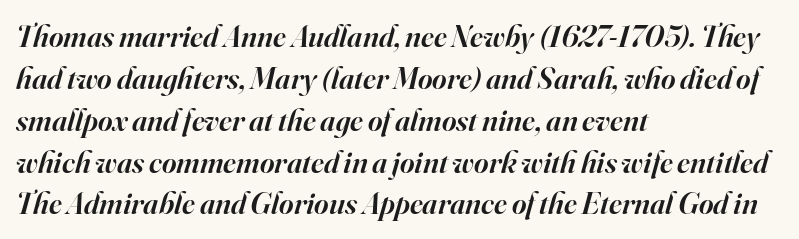
{"serif": "yes", "italic": "yes", "lean": "right", "slant_degrees": 16, "bold": "semi", "weight": "semibold", "width": "normal", "stroke_contrast": "high", "x_height": "small", "monospaced": "no", "underline": "no", "align": "left", "line_spacing": "normal", "line_spacing_ratio": 1.35, "letter_spacing": "normal", "letter_spacing_em": 0.0, "glyph_px": 31}
